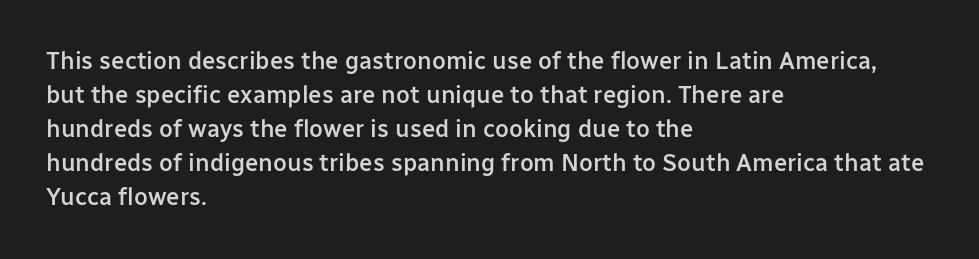
{"italic": "no", "bold": "semi", "underline": "no", "align": "left", "line_spacing": "normal", "line_spacing_ratio": 1.42, "letter_spacing": "normal", "letter_spacing_em": 0.0, "glyph_px": 24}
